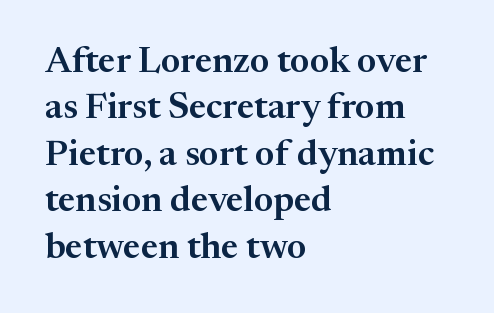
The image shows 36 px serif type, upright; set left-aligned, normal line spacing (1.29x), normal letter spacing, not underlined; medium stroke contrast and a medium x-height.
